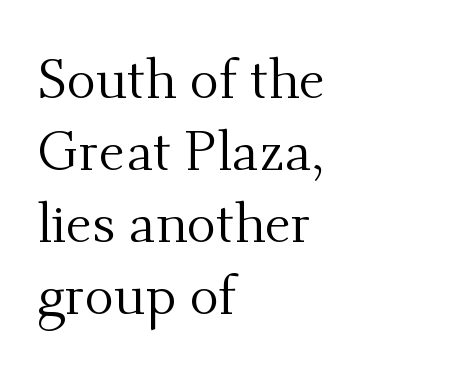
In terms of leading, this rendering sits right in the middle. This reads as an unemphasized weight, regular at the heaviest. If you drew a line through each stem, it would be perfectly vertical. Default kerning and tracking; the words read as compact shapes.
